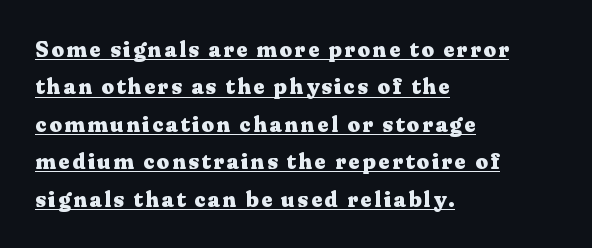
{"italic": "no", "bold": "yes", "underline": "yes", "align": "left", "line_spacing": "normal", "line_spacing_ratio": 1.7, "glyph_px": 22}
